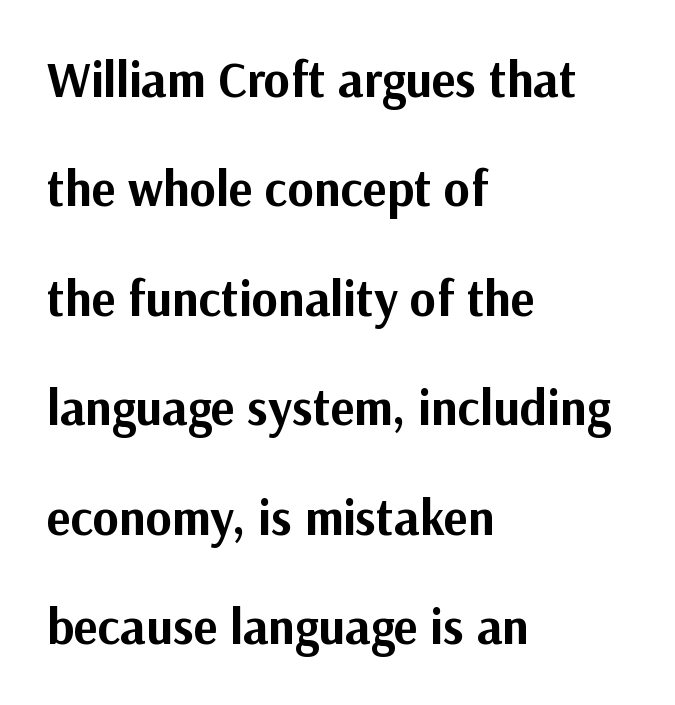
{"serif": "no", "italic": "no", "bold": "yes", "weight": "bold", "width": "normal", "stroke_contrast": "medium", "x_height": "medium", "monospaced": "no", "underline": "no", "align": "left", "line_spacing": "loose", "line_spacing_ratio": 2.19, "letter_spacing": "normal", "letter_spacing_em": 0.0, "glyph_px": 50}
